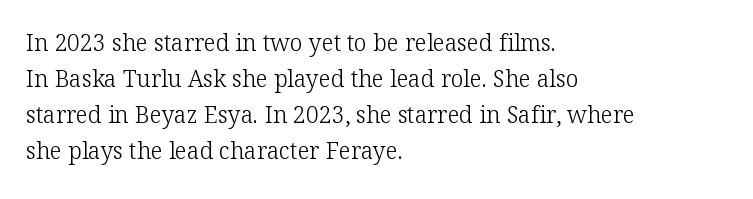
Q: Is the text bold? A: No.
Q: Is the text italic (slanted)? A: No, it is upright.
Q: Is the text underlined? A: No.
Q: How is the paragraph aligned? A: Left-aligned.
Q: Is the spacing between letters normal or unusually wide? A: Normal.
Q: Is the spacing between lines tight, normal or loose? A: Normal.
